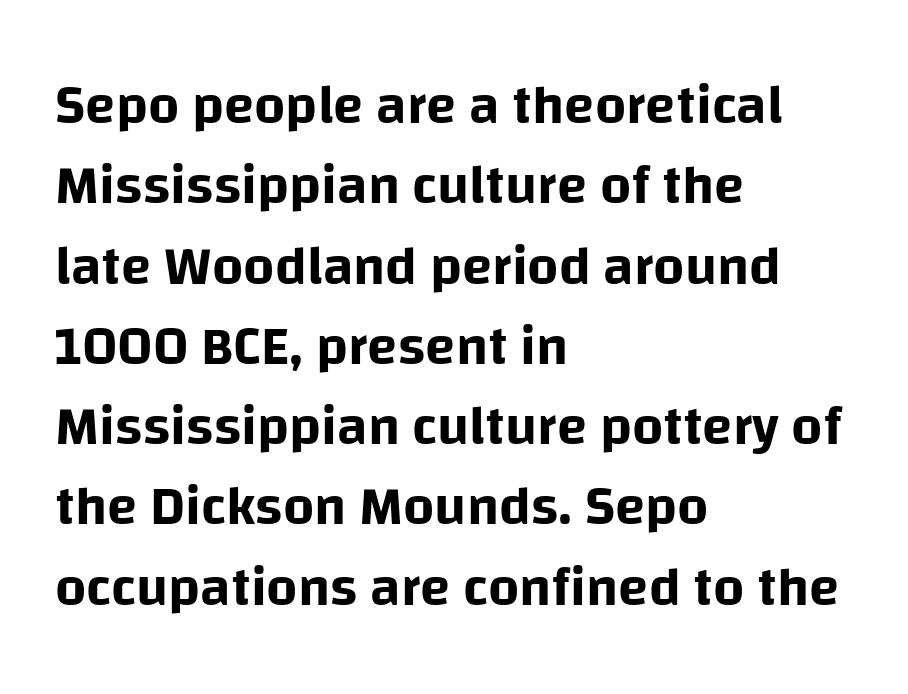
{"serif": "no", "italic": "no", "width": "normal", "stroke_contrast": "low", "x_height": "large", "monospaced": "no", "underline": "no", "align": "left", "line_spacing": "normal", "line_spacing_ratio": 1.46, "letter_spacing": "normal", "letter_spacing_em": 0.0, "glyph_px": 55}
